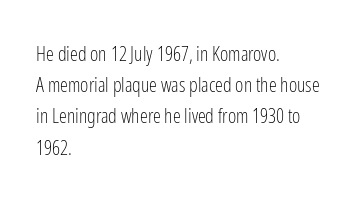
Q: Is the text bold? A: No.
Q: Is the text italic (slanted)? A: No, it is upright.
Q: Is the text underlined? A: No.
Q: How is the paragraph aligned? A: Left-aligned.
Q: Is the spacing between letters normal or unusually wide? A: Normal.
Q: Is the spacing between lines tight, normal or loose? A: Normal.
